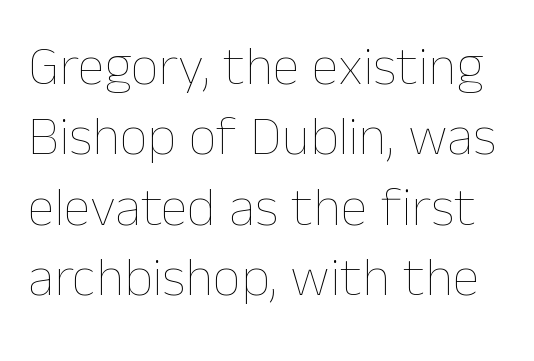
The image shows 55 px thin type, upright; set normal line spacing (1.28x), normal letter spacing, not underlined; low stroke contrast and a medium x-height.
